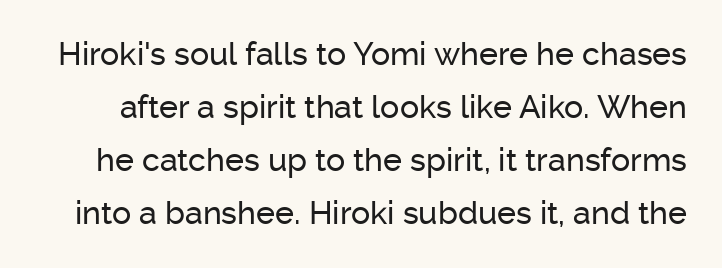
This rendering features lettering with no underline. This block has exactly the height ordinary leading produces. These lines were composed using upright roman letters. Inter-character spacing is left at the font's built-in metrics.
